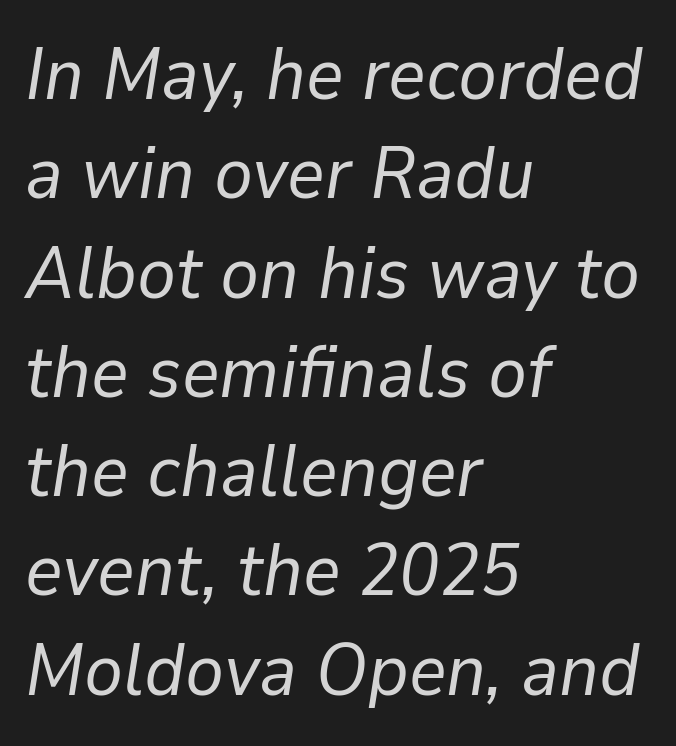
The rendering anchors every line to the left-hand side. Rows of type keep a routine distance in the vertical direction. Spacing between characters is what you'd get straight out of the box. The specimen omits any rule beneath the text block's lines. Notice how the stems are inclined rather than vertical — that's the hallmark of italics.
